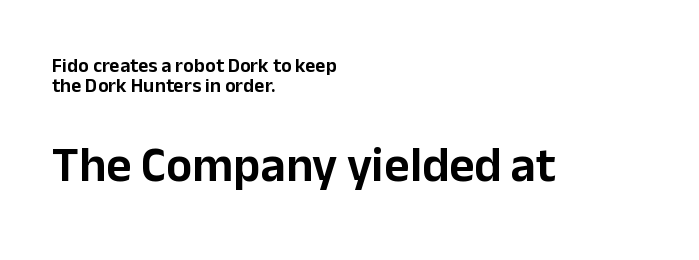
Q: Is the text italic (slanted)? A: No, it is upright.
Q: Is the typeface a serif or a sans-serif typeface? A: Sans-serif.
Q: Is the text underlined? A: No.
Q: How is the paragraph aligned? A: Left-aligned.
Q: Is the spacing between letters normal or unusually wide? A: Normal.
Q: Is the spacing between lines tight, normal or loose? A: Tight.
Q: Which block of text is set in a larger size, the first (top) or the second (bottom)? A: The second (bottom) one.
Q: Width (condensed, normal, or wide)? A: Normal.
Q: Stroke contrast? A: Low.
Q: x-height? A: Medium.
Q: Monospaced? A: No.
